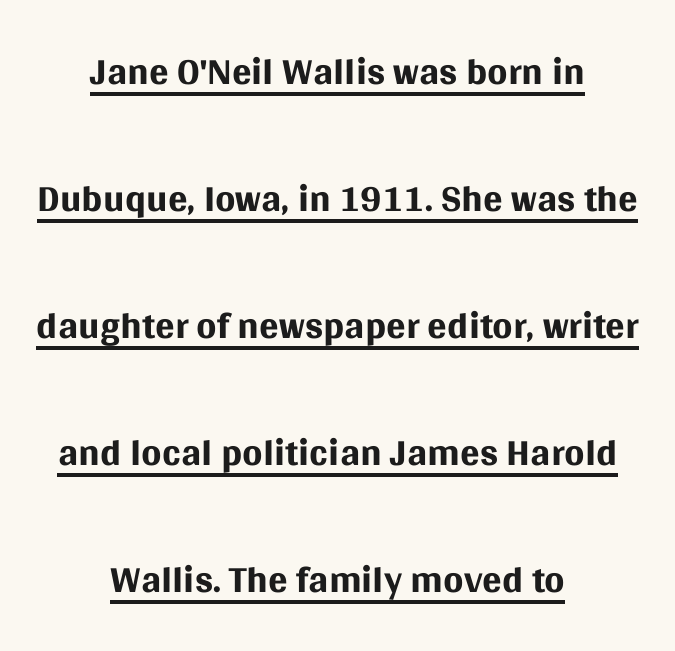
The image shows 58 px regular-weight sans-serif type, upright; set centered, loose line spacing (2.19x), normal letter spacing, underlined; medium stroke contrast and a large x-height.
